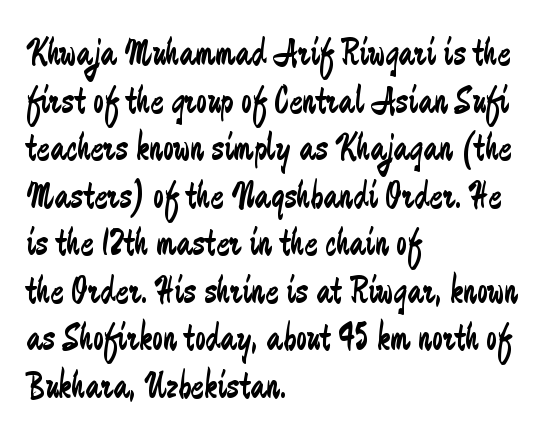
The image shows 39 px regular-weight, condensed sans-serif type; set left-aligned, line spacing 1.22x, normal letter spacing, not underlined; low stroke contrast and a small x-height.
